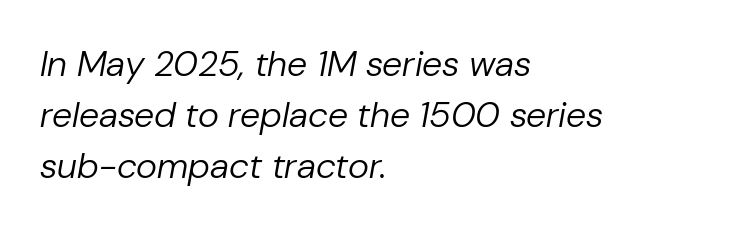
Honestly, the row spacing looks completely unremarkable. Emphasis-style slanted type is in use. Tracking here is standard; glyphs follow each other at the usual distance. Check under the words: just untouched page.
